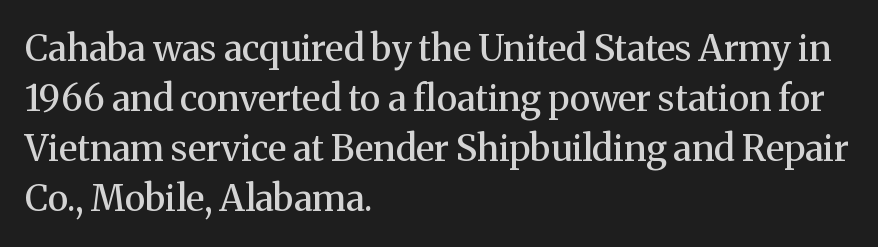
{"serif": "yes", "italic": "no", "bold": "semi", "weight": "semibold", "width": "normal", "stroke_contrast": "medium", "x_height": "medium", "monospaced": "no", "underline": "no", "align": "left", "line_spacing": "normal", "line_spacing_ratio": 1.39, "letter_spacing": "normal", "letter_spacing_em": 0.0, "glyph_px": 36}
